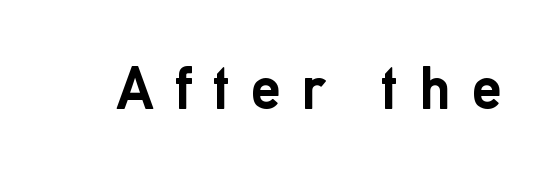
{"serif": "no", "italic": "no", "bold": "yes", "weight": "semibold", "width": "normal", "stroke_contrast": "low", "x_height": "medium", "monospaced": "no", "underline": "no", "letter_spacing": "wide", "letter_spacing_em": 0.35, "glyph_px": 60}
